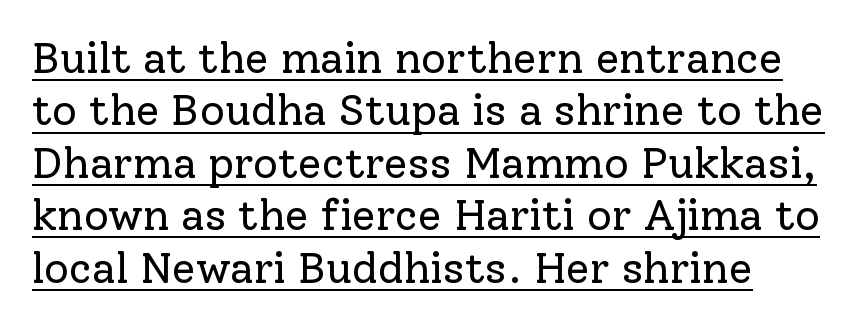
{"serif": "yes", "italic": "no", "bold": "no", "weight": "regular", "width": "normal", "stroke_contrast": "low", "x_height": "medium", "monospaced": "no", "underline": "yes", "line_spacing_ratio": 1.22, "letter_spacing": "normal", "letter_spacing_em": 0.0, "glyph_px": 43}
